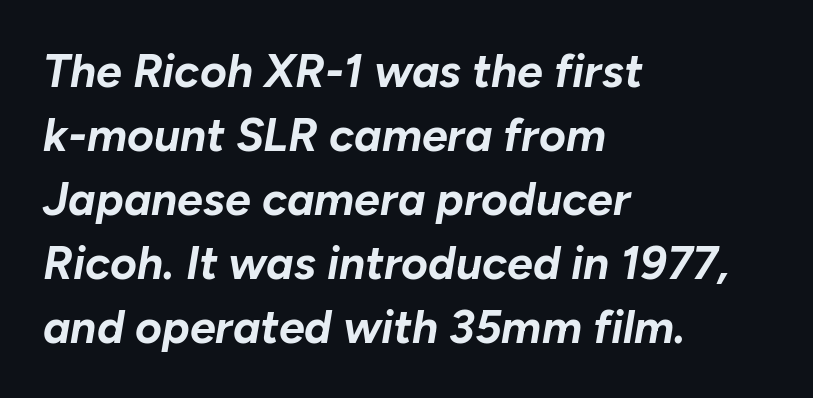
The image shows 46 px bold type, italic (leaning right); set left-aligned, normal line spacing (1.39x), normal letter spacing, not underlined; low stroke contrast and a medium x-height.
